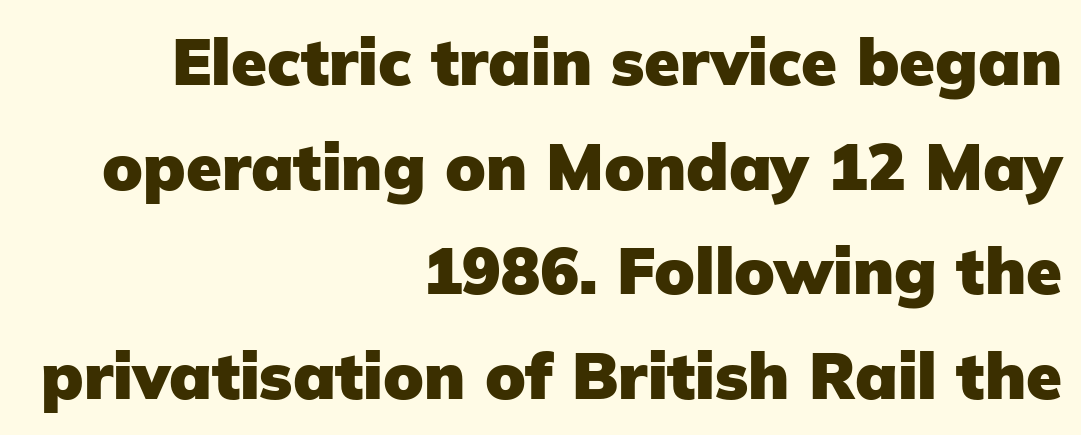
Q: Is the text bold? A: Yes.
Q: Is the text italic (slanted)? A: No, it is upright.
Q: Is the typeface a serif or a sans-serif typeface? A: Sans-serif.
Q: Is the text underlined? A: No.
Q: How is the paragraph aligned? A: Right-aligned.
Q: Is the spacing between letters normal or unusually wide? A: Normal.
Q: Is the spacing between lines tight, normal or loose? A: Normal.
Q: Width (condensed, normal, or wide)? A: Normal.
Q: Stroke contrast? A: Low.
Q: x-height? A: Medium.
Q: Monospaced? A: No.
